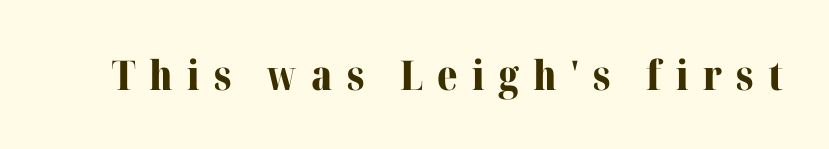
The strokes are fattened all the way to bold. Proportional: the letters do not fall into vertical columns. In terms of posture, this sample is upright. Quick note: underline off. A serif font was chosen for this passage. Honestly, the letter spacing is so wide it's the main thing you notice.
